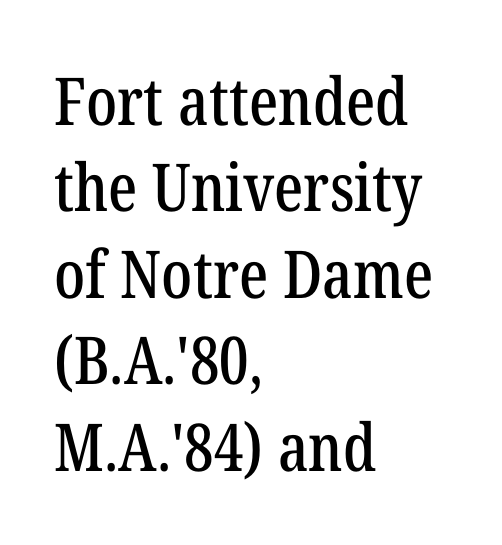
{"serif": "yes", "italic": "no", "width": "condensed", "stroke_contrast": "low", "x_height": "medium", "monospaced": "no", "underline": "no", "align": "left", "line_spacing": "normal", "line_spacing_ratio": 1.31, "letter_spacing": "normal", "letter_spacing_em": 0.0, "glyph_px": 66}
